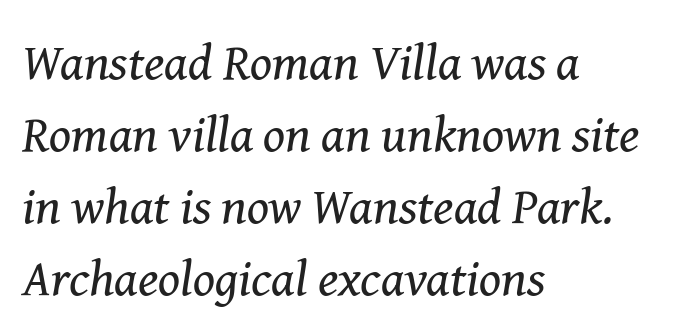
The image shows 51 px regular-weight serif type, italic (leaning right); set left-aligned, normal line spacing (1.41x), normal letter spacing, not underlined; medium stroke contrast and a medium x-height.
